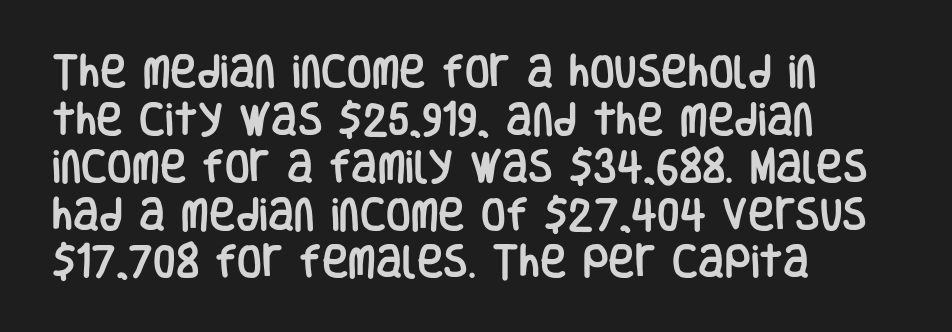
{"serif": "no", "italic": "no", "width": "condensed", "stroke_contrast": "low", "x_height": "large", "monospaced": "no", "underline": "no", "align": "left", "line_spacing": "normal", "line_spacing_ratio": 1.32, "letter_spacing": "normal", "letter_spacing_em": 0.0, "glyph_px": 36}
